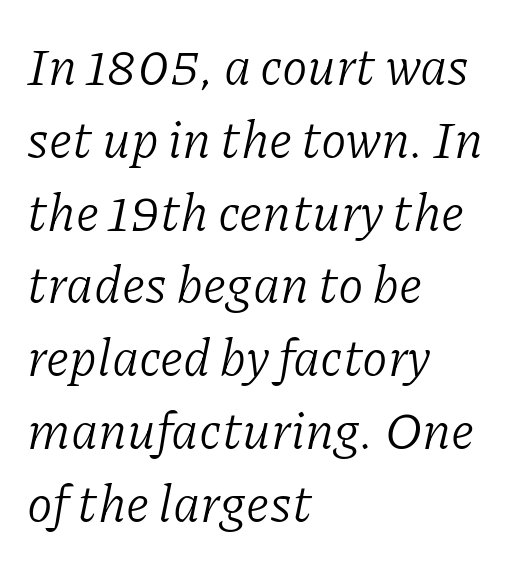
{"serif": "yes", "italic": "yes", "lean": "right", "slant_degrees": 11, "bold": "no", "weight": "light", "width": "normal", "stroke_contrast": "low", "x_height": "medium", "monospaced": "no", "underline": "no", "align": "left", "line_spacing": "normal", "line_spacing_ratio": 1.4, "letter_spacing": "normal", "letter_spacing_em": 0.0, "glyph_px": 52}
